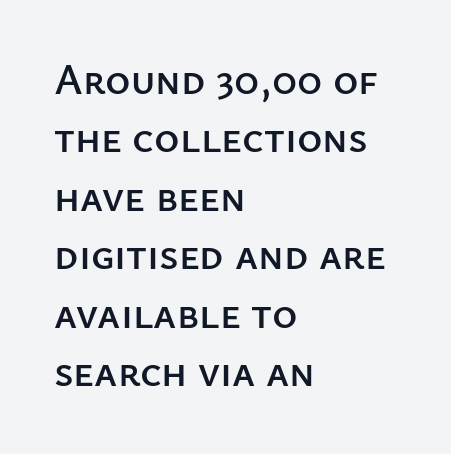
The image shows 43 px sans-serif type, upright; set left-aligned, normal line spacing (1.36x), normal letter spacing, not underlined; low stroke contrast and a medium x-height.
